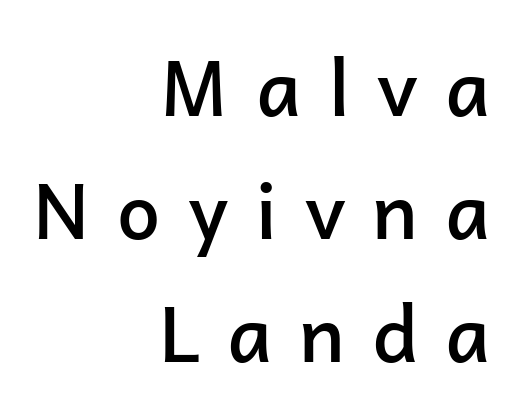
Q: Is the text bold? A: Semi-bold.
Q: Is the text italic (slanted)? A: No, it is upright.
Q: Is the typeface a serif or a sans-serif typeface? A: Sans-serif.
Q: Is the text underlined? A: No.
Q: How is the paragraph aligned? A: Right-aligned.
Q: Is the spacing between letters normal or unusually wide? A: Unusually wide.
Q: Is the spacing between lines tight, normal or loose? A: Normal.
Q: Width (condensed, normal, or wide)? A: Normal.
Q: Stroke contrast? A: Low.
Q: x-height? A: Medium.
Q: Monospaced? A: No.
